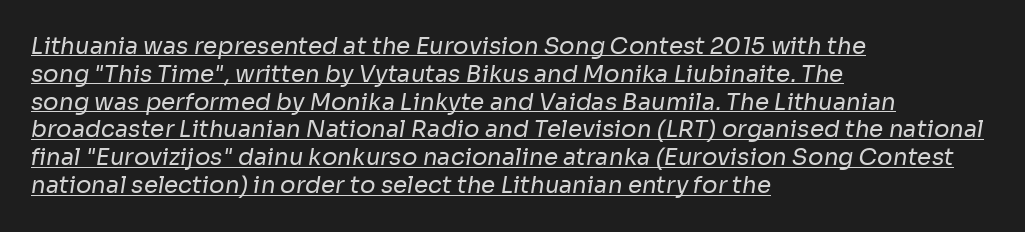
The image shows 23 px text type; set left-aligned, line spacing 1.21x, normal letter spacing, underlined.
